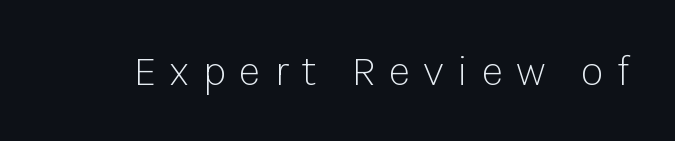
{"serif": "no", "italic": "no", "bold": "no", "weight": "light", "width": "normal", "stroke_contrast": "low", "x_height": "medium", "monospaced": "no", "underline": "no", "letter_spacing": "wide", "letter_spacing_em": 0.3, "glyph_px": 43}
